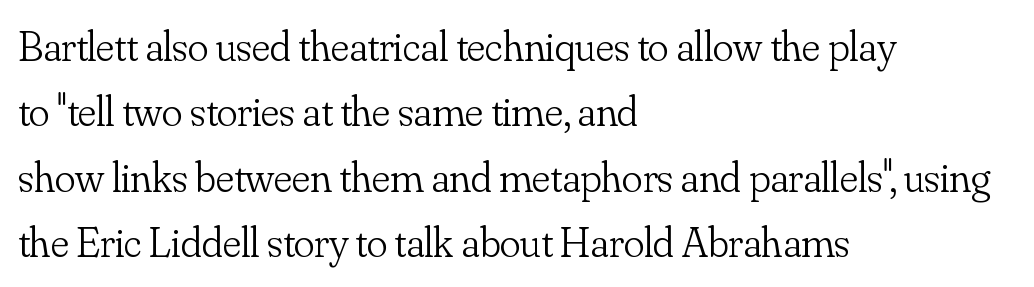
Clear beneath every line of the passage. If you drew a line through each stem, it would be perfectly vertical. Are there feet on the stems? There are — it's a serif. Spacing verdict: proportional, widths tailored to each character. The space between consecutive lines is moderate. These lines keep a tight, regular rhythm from letter to letter.
